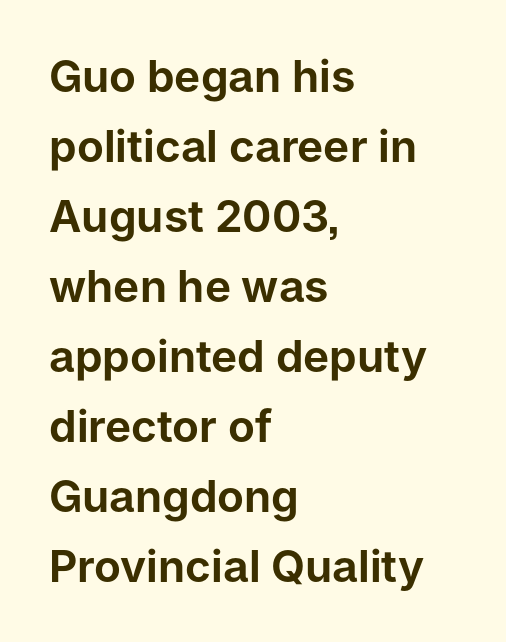
Glance below the letters and you will spot only blank space. A typesetter would call this proportional, since set widths differ per character. Interline gaps are of average width in this sample. Layout note: lines flush left.
